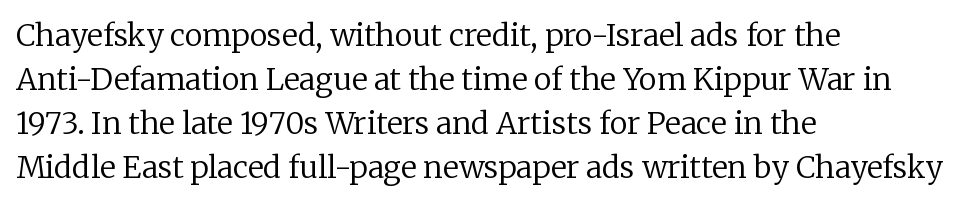
The image shows 30 px regular-weight serif type, upright; set left-aligned, normal line spacing (1.47x), normal letter spacing, not underlined; low stroke contrast and a medium x-height.
